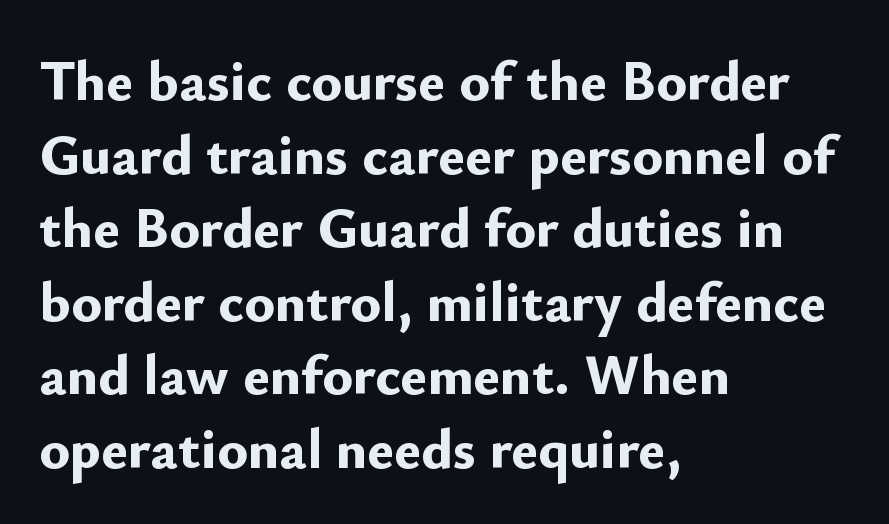
Q: Is the text bold? A: Yes.
Q: Is the text italic (slanted)? A: No, it is upright.
Q: Is the typeface a serif or a sans-serif typeface? A: Sans-serif.
Q: Is the text underlined? A: No.
Q: How is the paragraph aligned? A: Left-aligned.
Q: Is the spacing between letters normal or unusually wide? A: Normal.
Q: Is the spacing between lines tight, normal or loose? A: Normal.
Q: Width (condensed, normal, or wide)? A: Normal.
Q: Stroke contrast? A: Low.
Q: x-height? A: Small.
Q: Monospaced? A: No.
